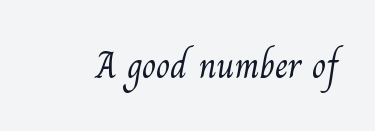
Q: Is the text bold? A: No.
Q: Is the typeface a serif or a sans-serif typeface? A: Serif.
Q: Is the text underlined? A: No.
Q: Is the spacing between letters normal or unusually wide? A: Normal.
Q: Width (condensed, normal, or wide)? A: Normal.
Q: Stroke contrast? A: Medium.
Q: x-height? A: Small.
Q: Monospaced? A: No.
